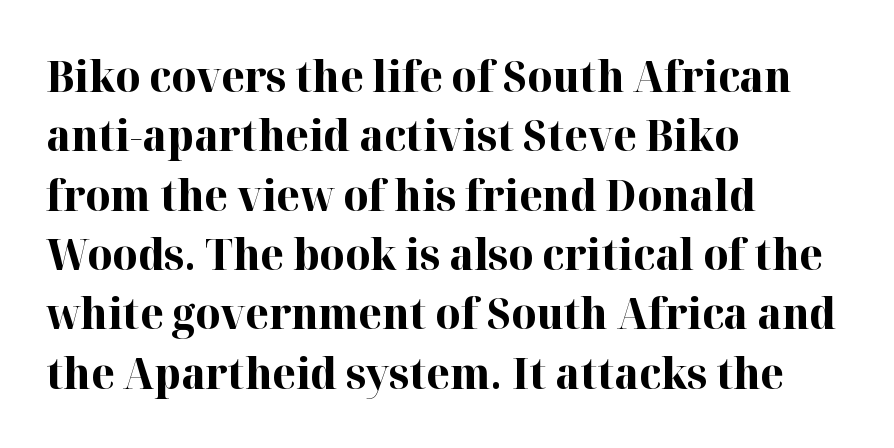
Q: Is the text bold? A: Yes.
Q: Is the text italic (slanted)? A: No, it is upright.
Q: Is the typeface a serif or a sans-serif typeface? A: Serif.
Q: Is the text underlined? A: No.
Q: How is the paragraph aligned? A: Left-aligned.
Q: Is the spacing between letters normal or unusually wide? A: Normal.
Q: Is the spacing between lines tight, normal or loose? A: Normal.
Q: Width (condensed, normal, or wide)? A: Normal.
Q: Stroke contrast? A: High.
Q: x-height? A: Medium.
Q: Monospaced? A: No.
